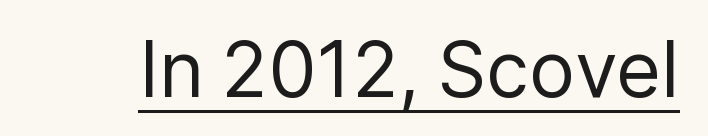
The font family rendered here belongs to the sans-serif group. These lines are rendered in a variable-pitch font. These lines keep a tight, regular rhythm from letter to letter. Letters have the restrained weight of plain body copy at most. The specimen includes a rule beneath the text block's lines. Ascenders rise straight up at ninety degrees.
